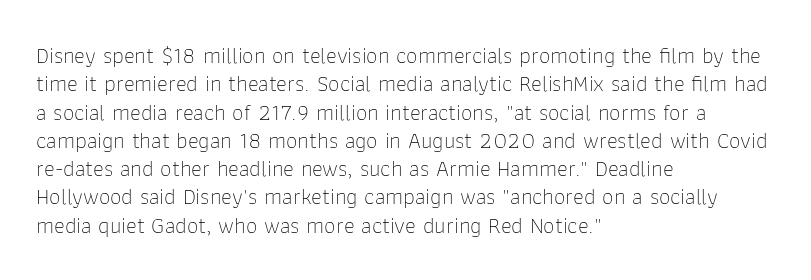
{"italic": "no", "bold": "no", "underline": "no", "align": "left", "line_spacing_ratio": 1.23, "letter_spacing": "normal", "letter_spacing_em": 0.0, "glyph_px": 23}
